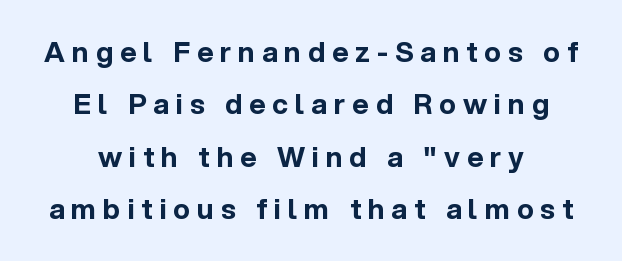
The image shows 28 px bold sans-serif type, upright; set centered, line spacing 1.87x, unusually wide letter spacing (+0.25 em), not underlined; a medium x-height.
